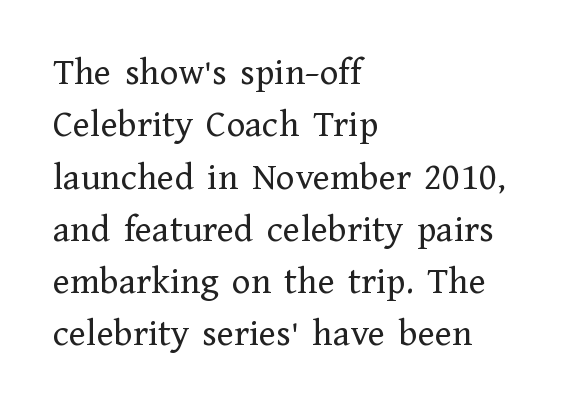
The image shows 39 px regular-weight serif type, upright; set left-aligned, normal line spacing (1.34x), normal letter spacing, not underlined; low stroke contrast and a medium x-height.
